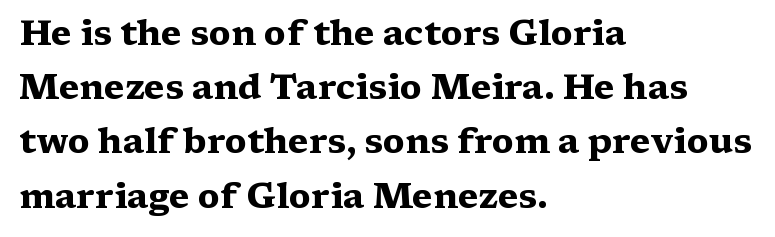
Is the block centered? No — it sits flush against the left margin. Proportional: the letters do not fall into vertical columns. It's the straight-up-and-down kind of type. Each letter's strokes conclude with small projecting serifs. Honestly, there is no underline to notice here at all.
